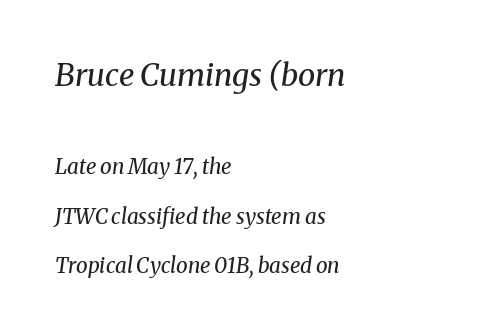
Q: Is the text bold? A: No.
Q: Is the text italic (slanted)? A: Yes, it leans right by about 8 degrees.
Q: Is the typeface a serif or a sans-serif typeface? A: Serif.
Q: Is the text underlined? A: No.
Q: How is the paragraph aligned? A: Left-aligned.
Q: Is the spacing between letters normal or unusually wide? A: Normal.
Q: Is the spacing between lines tight, normal or loose? A: Loose.
Q: Which block of text is set in a larger size, the first (top) or the second (bottom)? A: The first (top) one.
Q: Width (condensed, normal, or wide)? A: Normal.
Q: Stroke contrast? A: Medium.
Q: x-height? A: Medium.
Q: Monospaced? A: No.
